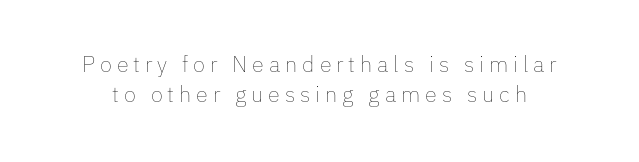
{"italic": "no", "bold": "no", "underline": "no", "line_spacing": "normal", "line_spacing_ratio": 1.37, "letter_spacing": "wide", "letter_spacing_em": 0.22, "glyph_px": 22}
